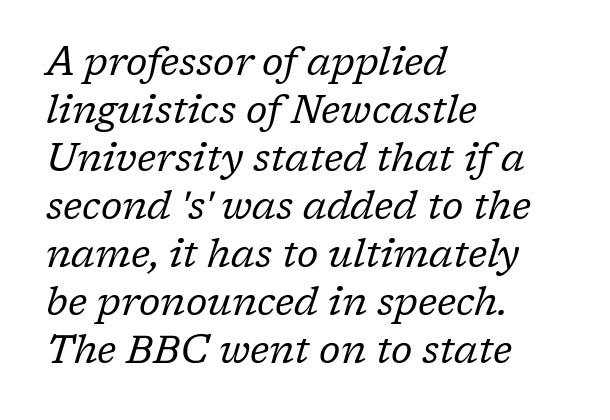
The image shows 39 px regular-weight serif type, italic (leaning right); set left-aligned, line spacing 1.23x, normal letter spacing, not underlined; low stroke contrast and a medium x-height.
